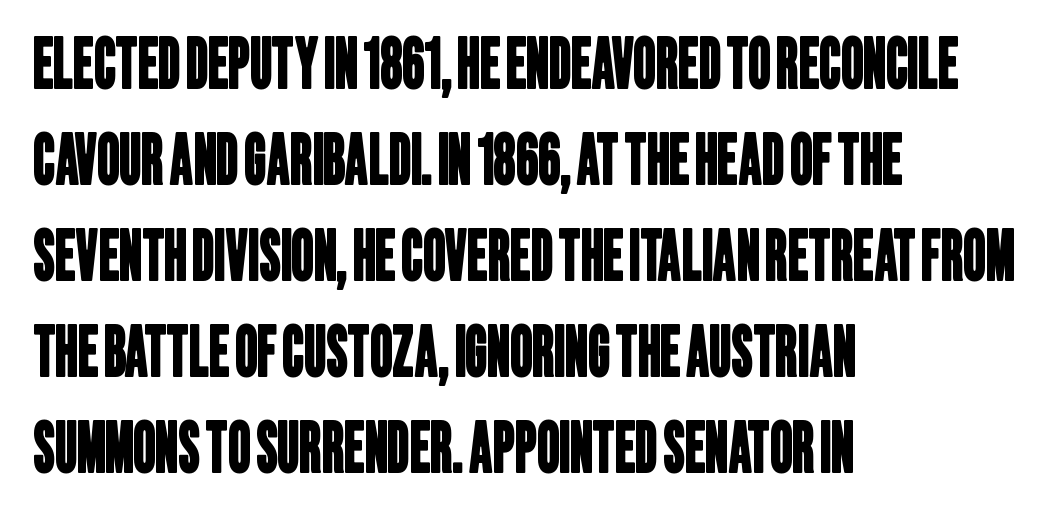
The image shows 69 px condensed sans-serif type; set left-aligned, normal line spacing (1.39x), normal letter spacing, not underlined; low stroke contrast and a large x-height.
